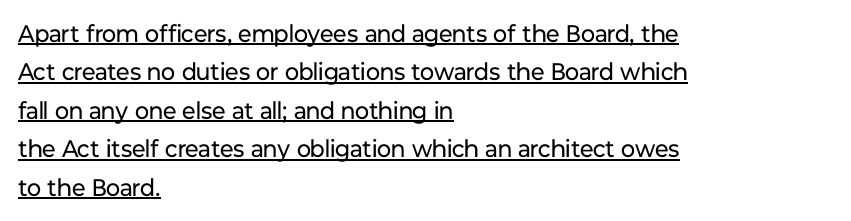
{"italic": "no", "bold": "no", "underline": "yes", "align": "left", "line_spacing": "normal", "line_spacing_ratio": 1.6, "letter_spacing": "normal", "letter_spacing_em": 0.0, "glyph_px": 24}
